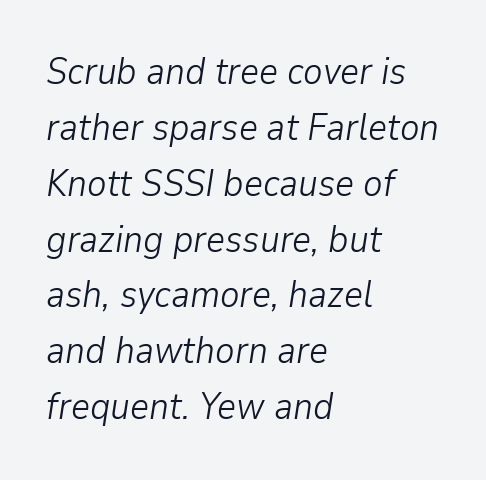
Q: Is the text bold? A: No.
Q: Is the text italic (slanted)? A: Yes, it leans right by about 9 degrees.
Q: Is the text underlined? A: No.
Q: How is the paragraph aligned? A: Left-aligned.
Q: Is the spacing between letters normal or unusually wide? A: Normal.
Q: Is the spacing between lines tight, normal or loose? A: Normal.
Q: Width (condensed, normal, or wide)? A: Normal.
Q: Stroke contrast? A: Low.
Q: x-height? A: Medium.
Q: Monospaced? A: No.
